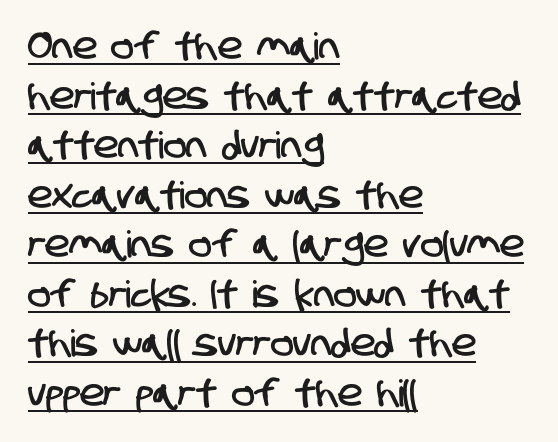
Q: Is the typeface a serif or a sans-serif typeface? A: Sans-serif.
Q: Is the text underlined? A: Yes.
Q: How is the paragraph aligned? A: Left-aligned.
Q: Is the spacing between letters normal or unusually wide? A: Normal.
Q: Is the spacing between lines tight, normal or loose? A: Normal.
Q: Width (condensed, normal, or wide)? A: Condensed.
Q: Stroke contrast? A: Low.
Q: x-height? A: Large.
Q: Monospaced? A: No.
